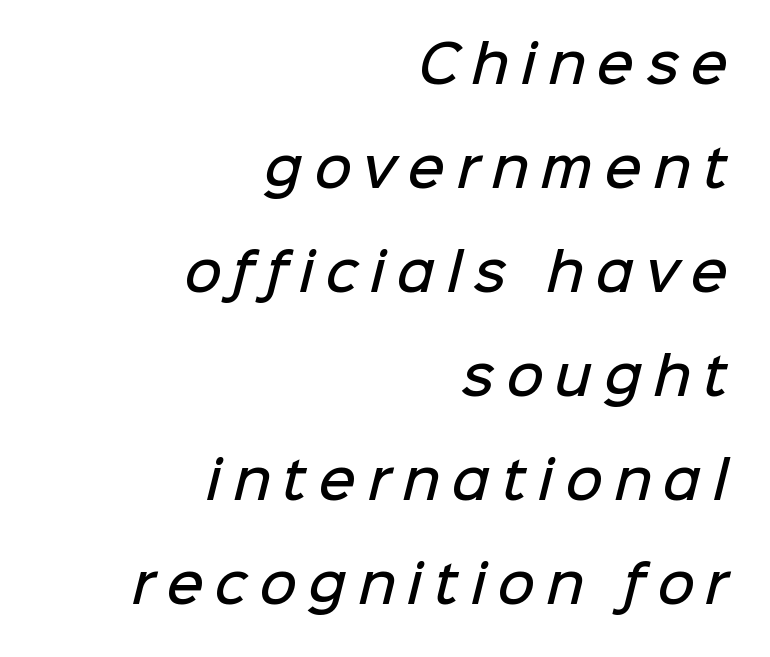
{"serif": "no", "bold": "semi", "weight": "semibold", "width": "normal", "stroke_contrast": "low", "x_height": "medium", "monospaced": "no", "underline": "no", "align": "right", "line_spacing": "loose", "line_spacing_ratio": 2.04, "letter_spacing": "wide", "letter_spacing_em": 0.23, "glyph_px": 51}
